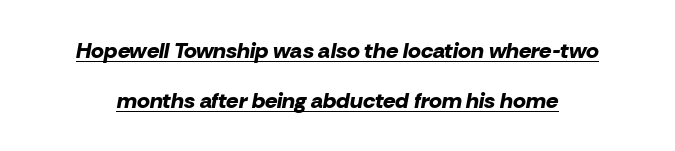
{"italic": "yes", "lean": "right", "slant_degrees": 10, "bold": "yes", "underline": "yes", "line_spacing": "loose", "line_spacing_ratio": 2.27, "letter_spacing": "normal", "letter_spacing_em": 0.0, "glyph_px": 22}
